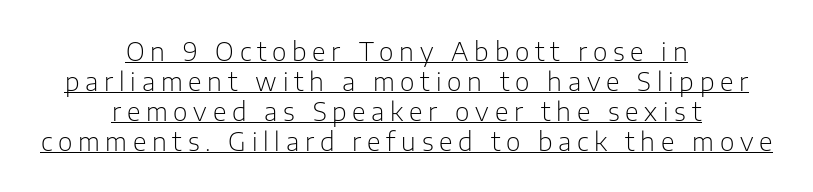
Has an underline been added? It has. Which margin do the lines hug? Neither — every line sits in the middle. Stem width sits at or under what a default text font uses. Does extra space separate the letters? Yes, quite a lot of it. Italic: no, the glyphs are upright roman.
